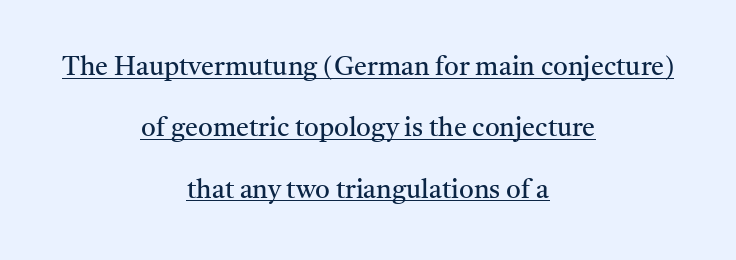
The image shows 26 px text type, upright; set centered, loose line spacing (2.36x), normal letter spacing, underlined.
